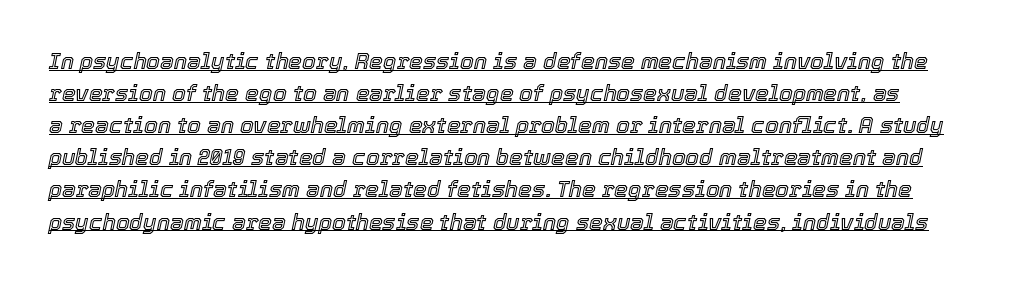
The image shows 22 px text type, italic (leaning right); set normal line spacing (1.46x), normal letter spacing, underlined.
